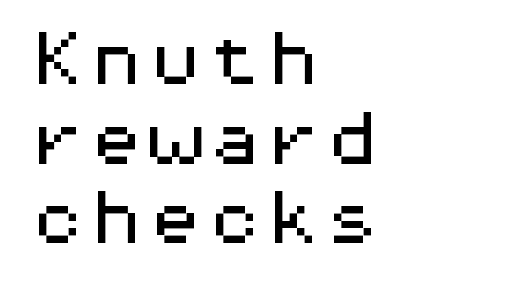
{"serif": "no", "italic": "no", "width": "wide", "stroke_contrast": "medium", "x_height": "medium", "monospaced": "yes", "underline": "no", "align": "left", "line_spacing": "normal", "line_spacing_ratio": 1.35, "letter_spacing": "normal", "letter_spacing_em": 0.0, "glyph_px": 59}
